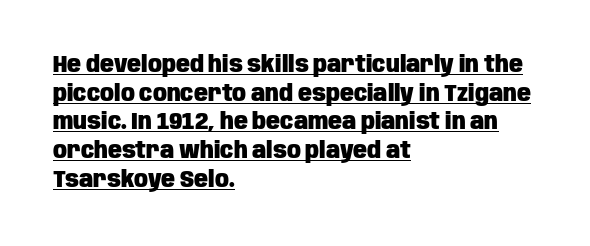
A student would call this left alignment; a typographer would say flush left, rag right. Strokes here are thick enough to call this a true bold. A normal amount of white space separates one row of letters from the next. The passage shown has conventional tracking throughout. In terms of posture, this sample is upright.
